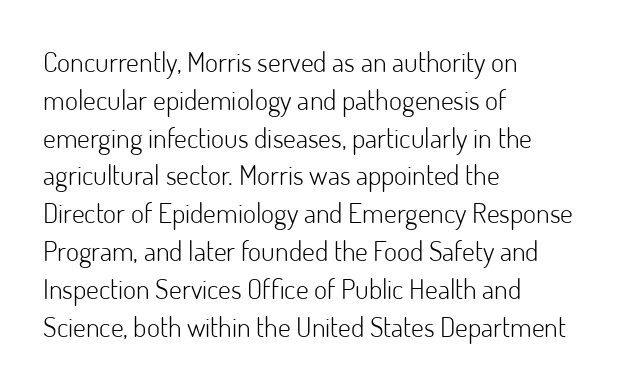
{"serif": "no", "italic": "no", "bold": "no", "weight": "light", "width": "normal", "stroke_contrast": "low", "x_height": "small", "monospaced": "no", "underline": "no", "align": "left", "line_spacing": "normal", "line_spacing_ratio": 1.35, "letter_spacing": "normal", "letter_spacing_em": 0.0, "glyph_px": 28}
